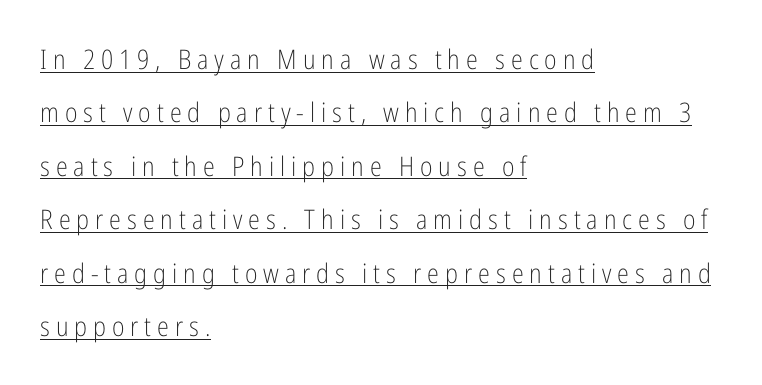
{"italic": "no", "bold": "no", "underline": "yes", "align": "left", "line_spacing": "loose", "line_spacing_ratio": 1.98, "letter_spacing": "wide", "letter_spacing_em": 0.22, "glyph_px": 27}
